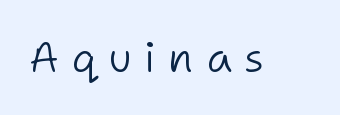
{"serif": "no", "italic": "no", "bold": "no", "weight": "light", "width": "normal", "stroke_contrast": "low", "x_height": "medium", "monospaced": "no", "underline": "no", "letter_spacing": "wide", "letter_spacing_em": 0.3, "glyph_px": 42}
